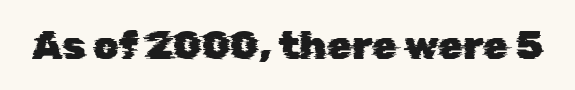
The image shows 40 px sans-serif type; set normal letter spacing, not underlined; low stroke contrast and a medium x-height.
